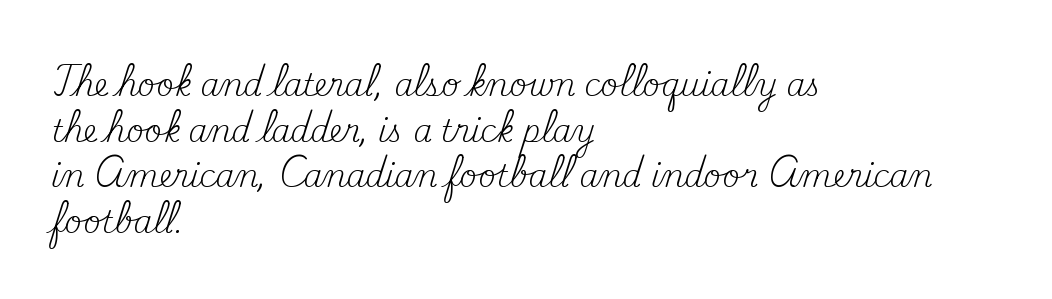
Q: Is the text bold? A: No.
Q: Is the text italic (slanted)? A: Yes.
Q: Is the typeface a serif or a sans-serif typeface? A: Serif.
Q: Is the text underlined? A: No.
Q: How is the paragraph aligned? A: Left-aligned.
Q: Is the spacing between letters normal or unusually wide? A: Normal.
Q: Is the spacing between lines tight, normal or loose? A: Normal.
Q: Width (condensed, normal, or wide)? A: Normal.
Q: Stroke contrast? A: Medium.
Q: x-height? A: Small.
Q: Monospaced? A: No.
